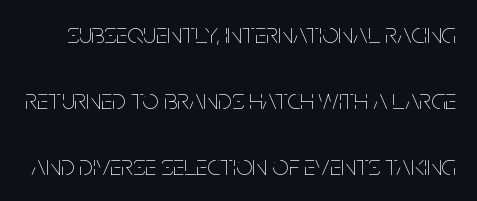
{"italic": "no", "bold": "no", "weight": "thin", "width": "condensed", "stroke_contrast": "low", "x_height": "large", "monospaced": "no", "underline": "no", "line_spacing": "loose", "line_spacing_ratio": 2.27, "letter_spacing": "normal", "letter_spacing_em": 0.0, "glyph_px": 29}
